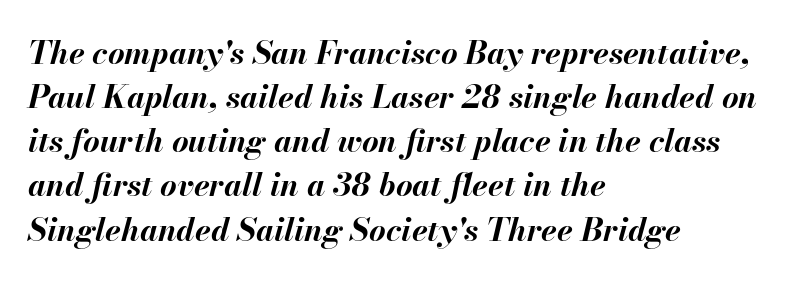
Q: Is the text bold? A: Yes.
Q: Is the text italic (slanted)? A: Yes, it leans right by about 13 degrees.
Q: Is the text underlined? A: No.
Q: How is the paragraph aligned? A: Left-aligned.
Q: Is the spacing between letters normal or unusually wide? A: Normal.
Q: Is the spacing between lines tight, normal or loose? A: Normal.
Q: Width (condensed, normal, or wide)? A: Normal.
Q: Stroke contrast? A: Medium.
Q: x-height? A: Small.
Q: Monospaced? A: No.
